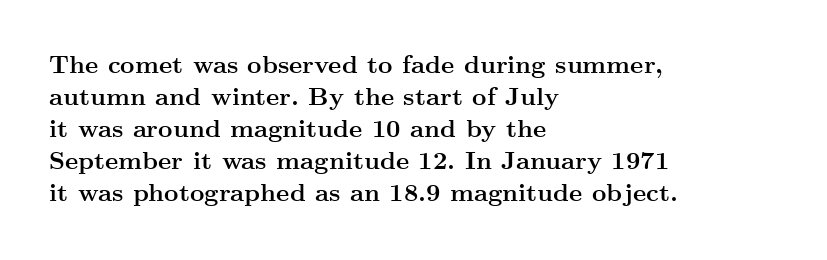
{"italic": "no", "bold": "yes", "underline": "no", "align": "left", "line_spacing": "normal", "line_spacing_ratio": 1.28, "letter_spacing": "normal", "letter_spacing_em": 0.0, "glyph_px": 25}
